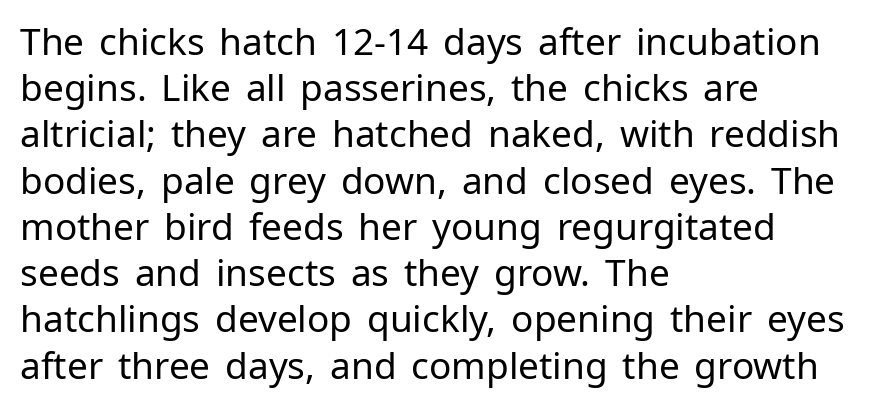
Q: Is the text bold? A: No.
Q: Is the text italic (slanted)? A: No, it is upright.
Q: Is the typeface a serif or a sans-serif typeface? A: Sans-serif.
Q: Is the text underlined? A: No.
Q: How is the paragraph aligned? A: Left-aligned.
Q: Is the spacing between letters normal or unusually wide? A: Normal.
Q: Is the spacing between lines tight, normal or loose? A: Normal.
Q: Width (condensed, normal, or wide)? A: Normal.
Q: Stroke contrast? A: Low.
Q: x-height? A: Medium.
Q: Monospaced? A: No.
